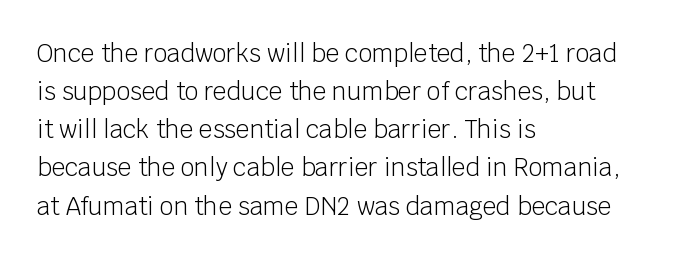
The image shows 24 px text type, upright; set left-aligned, normal line spacing (1.59x), normal letter spacing, not underlined.
